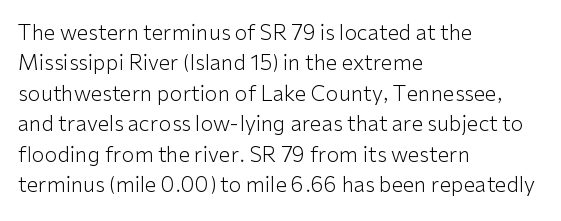
Letter spacing: default. Ink coverage per letter is moderate at most. The rag falls on the right side of this text block. Descenders are the only things crossing below the line. This block has exactly the height ordinary leading produces. This is the regular roman posture of the typeface.
